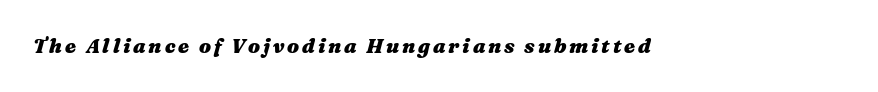
{"italic": "yes", "lean": "right", "slant_degrees": 16, "bold": "yes", "underline": "no", "glyph_px": 20}
